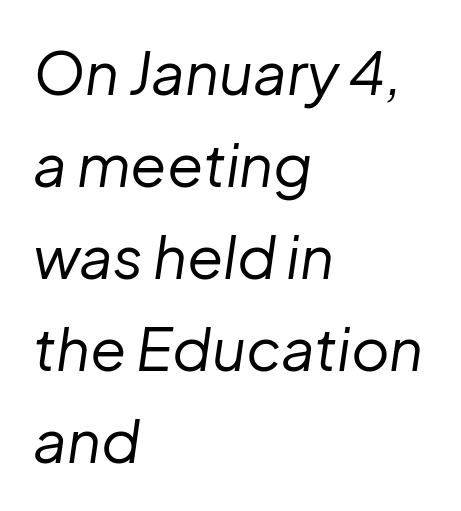
If you drew a line through each stem, it would be angled. Each letter keeps its own natural width here, so spacing adapts to shape. Leading matches the norm, producing a regular column. These lines keep a tight, regular rhythm from letter to letter.
